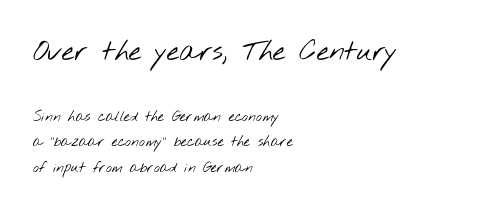
The image shows 28 px light, wide sans-serif type; set left-aligned, line spacing 1.83x, normal letter spacing, not underlined; the first (top) block is 2.0x larger; low stroke contrast and a small x-height.
